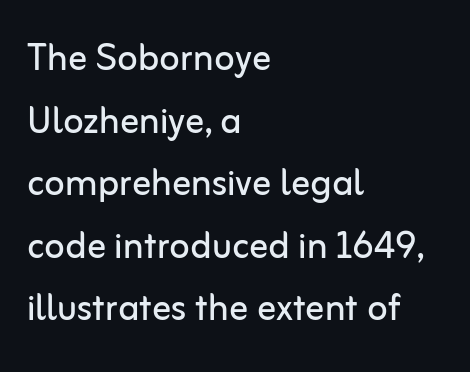
Q: Is the text bold? A: No.
Q: Is the text italic (slanted)? A: No, it is upright.
Q: Is the typeface a serif or a sans-serif typeface? A: Sans-serif.
Q: Is the text underlined? A: No.
Q: How is the paragraph aligned? A: Left-aligned.
Q: Is the spacing between letters normal or unusually wide? A: Normal.
Q: Is the spacing between lines tight, normal or loose? A: Normal.
Q: Width (condensed, normal, or wide)? A: Normal.
Q: Stroke contrast? A: Low.
Q: x-height? A: Medium.
Q: Monospaced? A: No.
